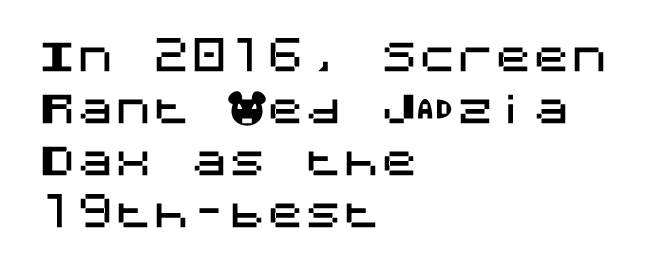
Q: Is the text italic (slanted)? A: No, it is upright.
Q: Is the typeface a serif or a sans-serif typeface? A: Sans-serif.
Q: Is the text underlined? A: No.
Q: How is the paragraph aligned? A: Left-aligned.
Q: Is the spacing between letters normal or unusually wide? A: Normal.
Q: Is the spacing between lines tight, normal or loose? A: Normal.
Q: Width (condensed, normal, or wide)? A: Normal.
Q: Stroke contrast? A: Medium.
Q: x-height? A: Large.
